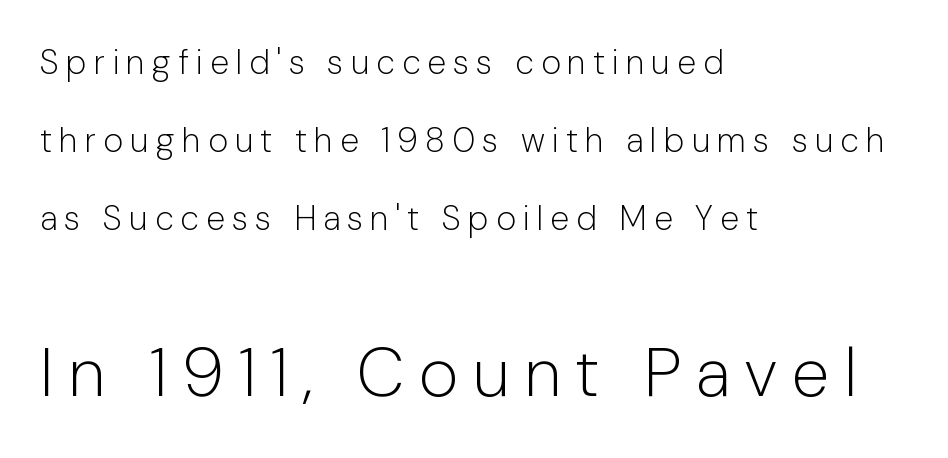
Weight: in the light-to-regular range. If you squint, the bottom block still reads clearly — it's the larger of the two. These lines are rendered in a variable-pitch font. This sample trades compactness for vertical openness between lines.
